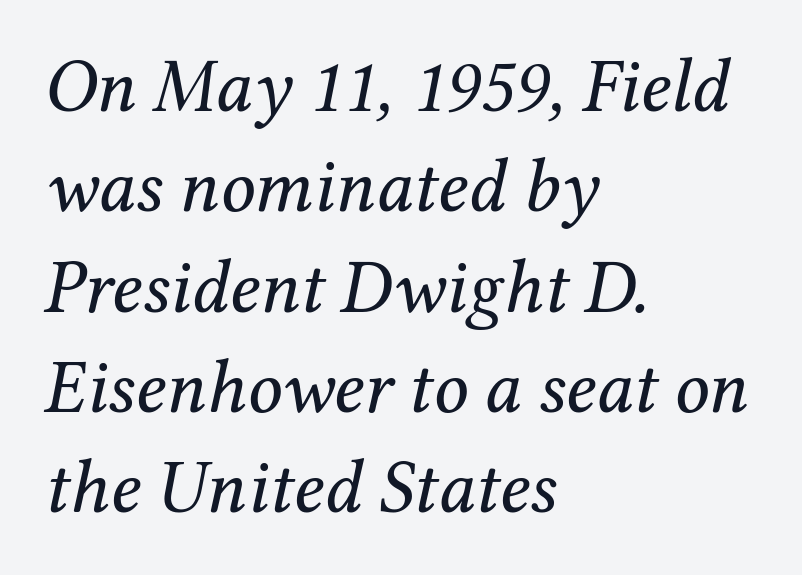
The image shows 76 px regular-weight serif type, italic (leaning right); set left-aligned, normal line spacing (1.32x), normal letter spacing, not underlined; medium stroke contrast and a medium x-height.
